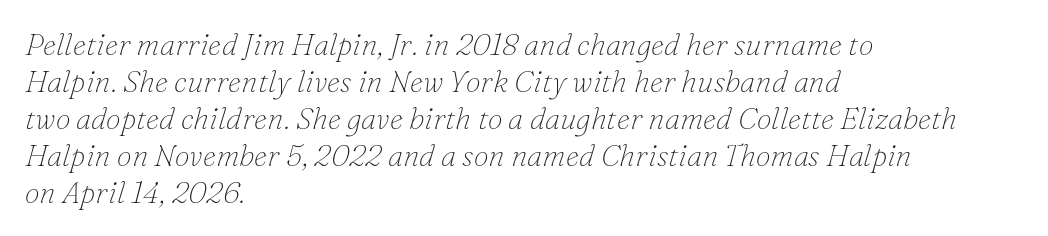
No word sits above an underline. The letters are slanted; this is an italic face. A typesetter would call this proportional, since set widths differ per character. Nothing heavy about these letters — not bold at all.
